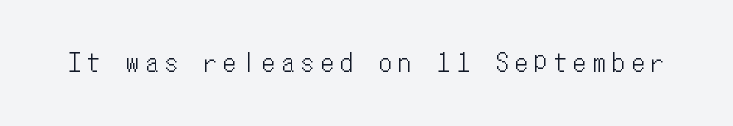
{"italic": "no", "underline": "no", "letter_spacing": "wide", "letter_spacing_em": 0.31, "glyph_px": 24}
